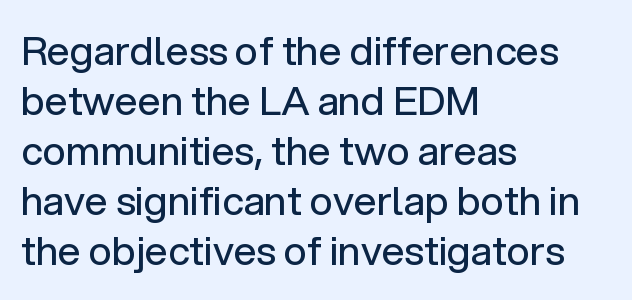
The image shows 40 px regular-weight sans-serif type, upright; set left-aligned, normal line spacing (1.25x), normal letter spacing, not underlined; low stroke contrast and a medium x-height.
